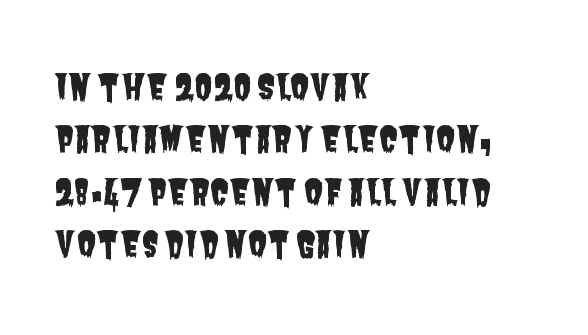
{"serif": "no", "width": "condensed", "stroke_contrast": "low", "x_height": "large", "monospaced": "no", "underline": "no", "align": "left", "line_spacing": "normal", "line_spacing_ratio": 1.5, "letter_spacing": "normal", "letter_spacing_em": 0.0, "glyph_px": 35}
